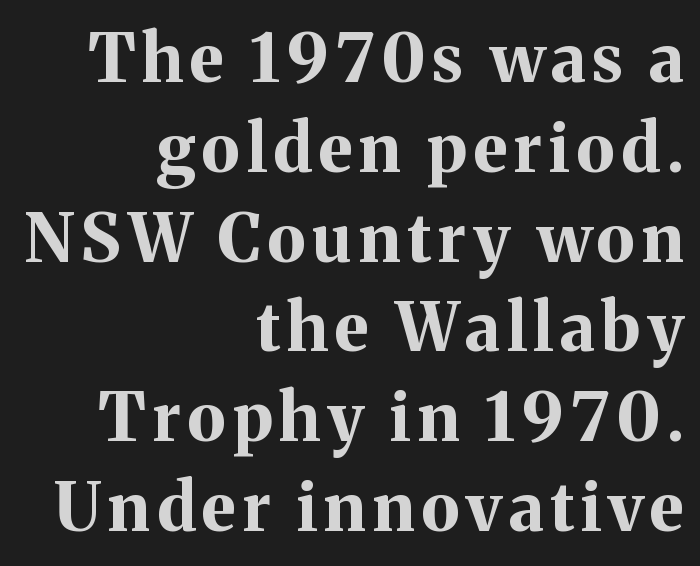
The image shows 67 px bold serif type, upright; set right-aligned, normal line spacing (1.34x), not underlined; medium stroke contrast and a medium x-height.
